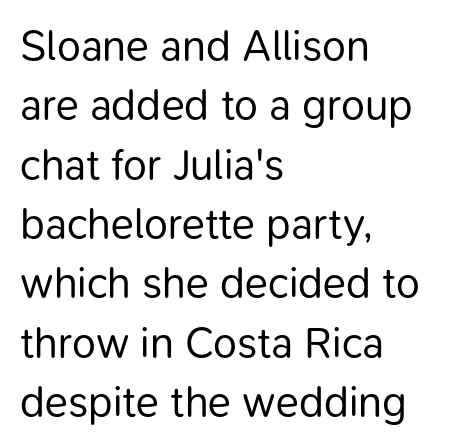
Q: Is the text bold? A: No.
Q: Is the text italic (slanted)? A: No, it is upright.
Q: Is the typeface a serif or a sans-serif typeface? A: Sans-serif.
Q: Is the text underlined? A: No.
Q: How is the paragraph aligned? A: Left-aligned.
Q: Is the spacing between letters normal or unusually wide? A: Normal.
Q: Is the spacing between lines tight, normal or loose? A: Normal.
Q: Width (condensed, normal, or wide)? A: Normal.
Q: Stroke contrast? A: Low.
Q: x-height? A: Medium.
Q: Monospaced? A: No.
